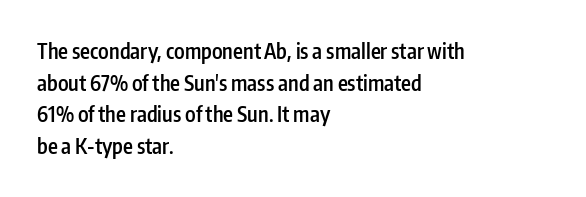
Italic? Not at all — the glyphs are vertical. A typesetter would call this zero additional tracking. The typesetting leans somewhat heavy: a semibold. The string is rendered with underlining switched off. The setting favours the left margin, as ordinary paragraphs usually do.
